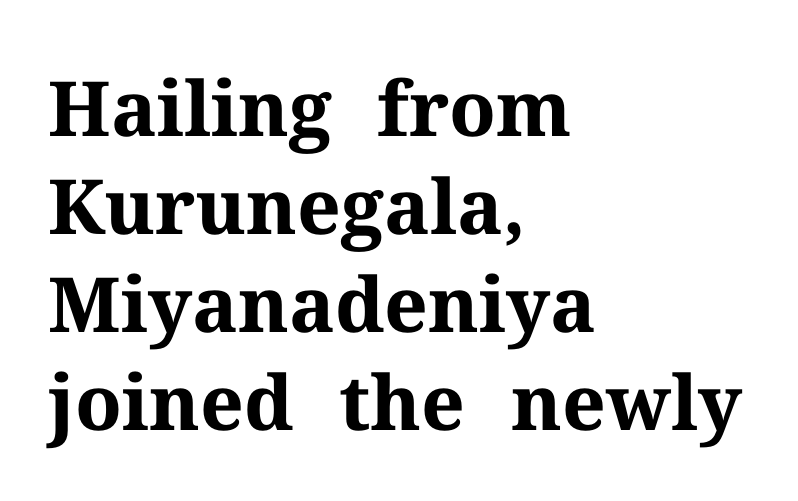
Q: Is the text bold? A: Yes.
Q: Is the text italic (slanted)? A: No, it is upright.
Q: Is the typeface a serif or a sans-serif typeface? A: Serif.
Q: Is the text underlined? A: No.
Q: How is the paragraph aligned? A: Left-aligned.
Q: Is the spacing between letters normal or unusually wide? A: Normal.
Q: Is the spacing between lines tight, normal or loose? A: Normal.
Q: Width (condensed, normal, or wide)? A: Normal.
Q: Stroke contrast? A: Medium.
Q: x-height? A: Medium.
Q: Monospaced? A: No.
